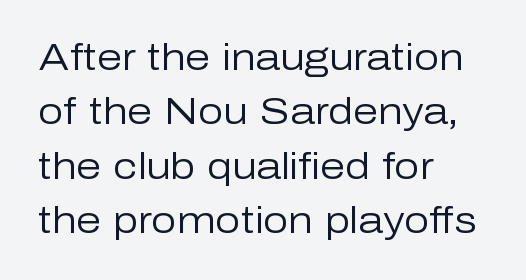
Q: Is the text bold? A: No.
Q: Is the text italic (slanted)? A: No, it is upright.
Q: Is the typeface a serif or a sans-serif typeface? A: Sans-serif.
Q: Is the text underlined? A: No.
Q: How is the paragraph aligned? A: Left-aligned.
Q: Is the spacing between letters normal or unusually wide? A: Normal.
Q: Is the spacing between lines tight, normal or loose? A: Normal.
Q: Width (condensed, normal, or wide)? A: Normal.
Q: Stroke contrast? A: Low.
Q: x-height? A: Medium.
Q: Monospaced? A: No.
